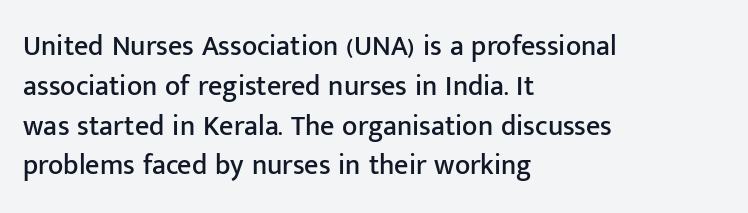
These lines were composed using upright roman letters. What stands out about the letter spacing? Nothing — it is the standard amount. A bare baseline throughout the passage. Are there feet on the stems? There aren't — it's a sans.
